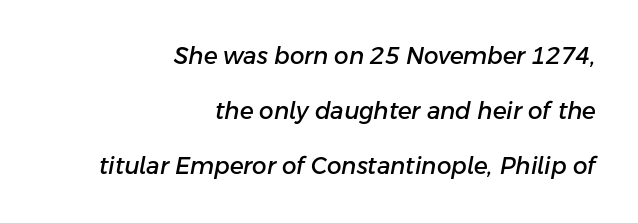
The image shows 23 px text type, italic (leaning right); set right-aligned, loose line spacing (2.4x), normal letter spacing, not underlined.
